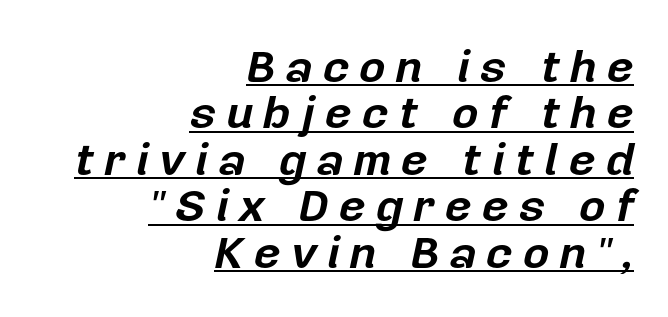
It's the slanting kind of type. Leading is clearly below the norm, producing a dense column. You could not count columns in this text — the font is proportionally spaced. Has an underline been added? It has. Caption: expanded tracking, letters set apart.
